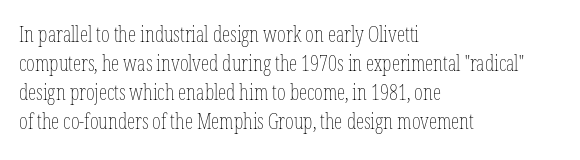
{"italic": "no", "bold": "no", "underline": "no", "align": "left", "line_spacing": "normal", "line_spacing_ratio": 1.38, "letter_spacing": "normal", "letter_spacing_em": 0.0, "glyph_px": 21}
